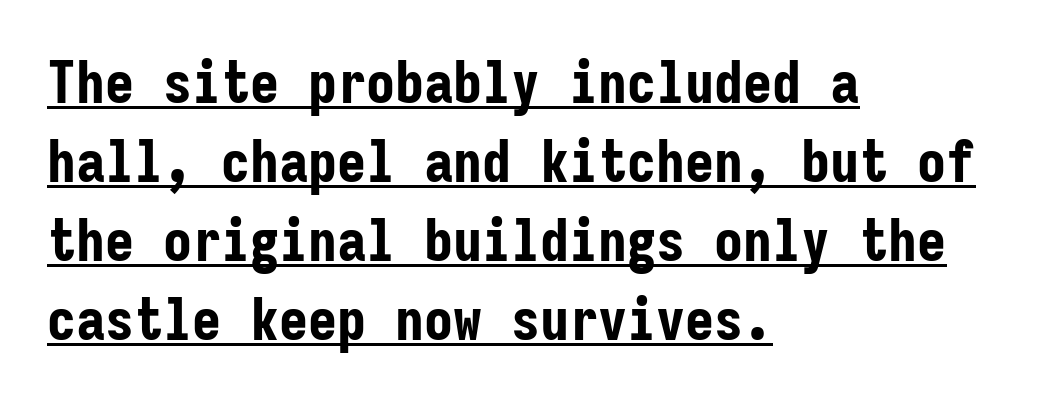
The image shows 58 px bold, condensed sans-serif type, upright, monospaced; set left-aligned, normal line spacing (1.36x), normal letter spacing, underlined; low stroke contrast and a medium x-height.
